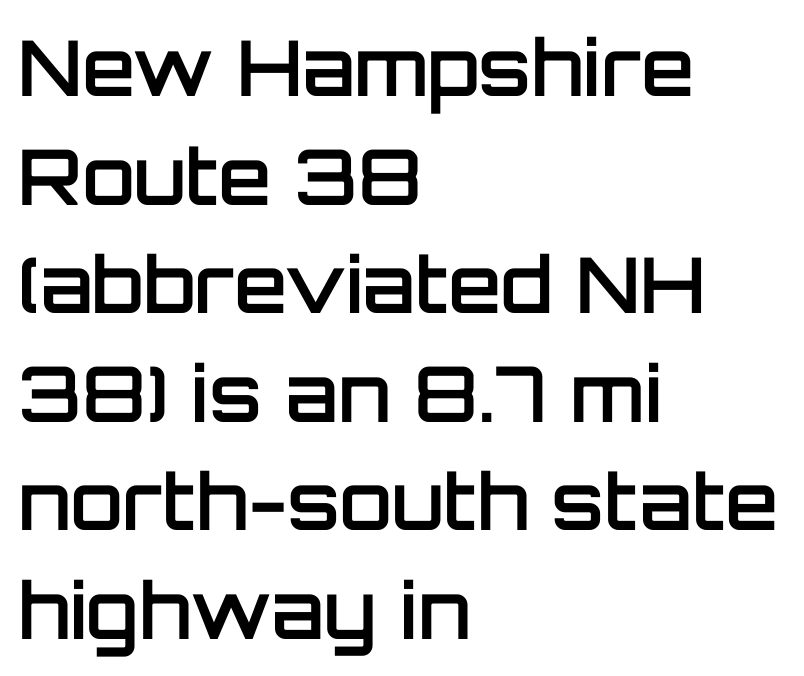
{"serif": "no", "italic": "no", "bold": "semi", "weight": "semibold", "width": "normal", "stroke_contrast": "low", "x_height": "large", "monospaced": "no", "underline": "no", "align": "left", "line_spacing": "normal", "line_spacing_ratio": 1.41, "letter_spacing": "normal", "letter_spacing_em": 0.0, "glyph_px": 77}
